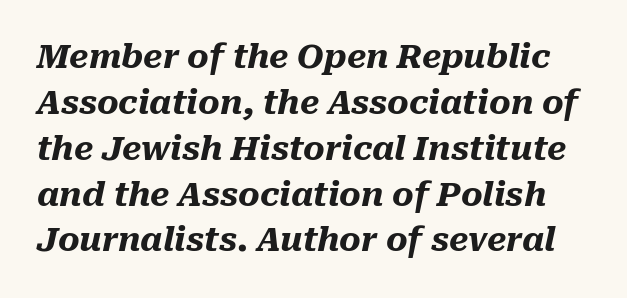
{"italic": "yes", "lean": "right", "slant_degrees": 10, "bold": "yes", "weight": "heavy", "width": "normal", "stroke_contrast": "medium", "x_height": "medium", "monospaced": "no", "underline": "no", "line_spacing": "normal", "line_spacing_ratio": 1.39, "letter_spacing": "normal", "letter_spacing_em": 0.0, "glyph_px": 33}
